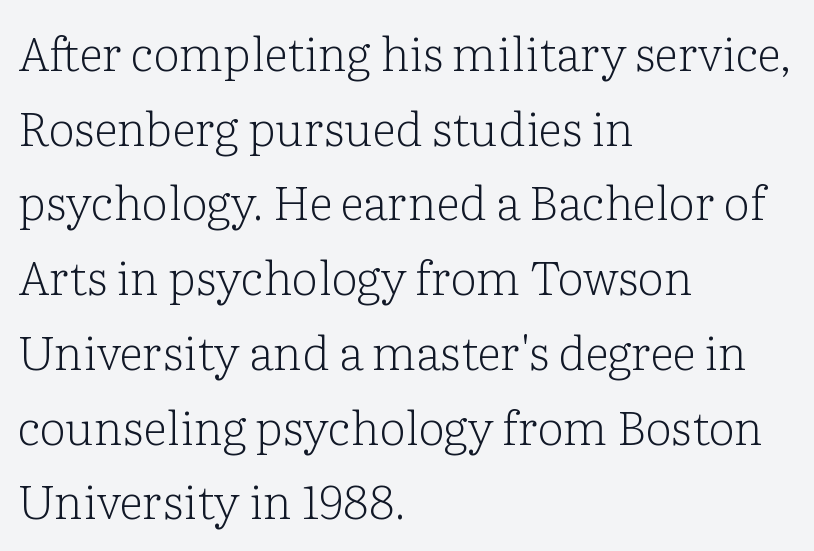
The image shows 47 px light serif type, upright; set left-aligned, normal line spacing (1.59x), normal letter spacing, not underlined; low stroke contrast and a medium x-height.
